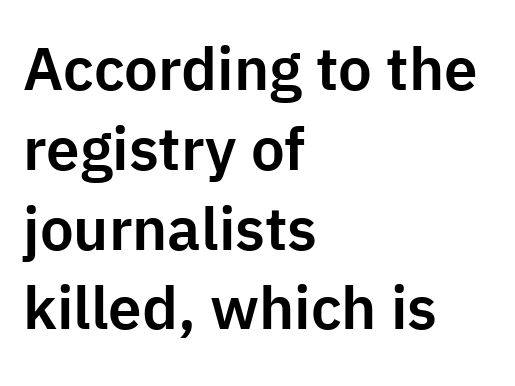
The image shows 60 px sans-serif type, upright; set left-aligned, normal line spacing (1.33x), normal letter spacing, not underlined; low stroke contrast and a medium x-height.
